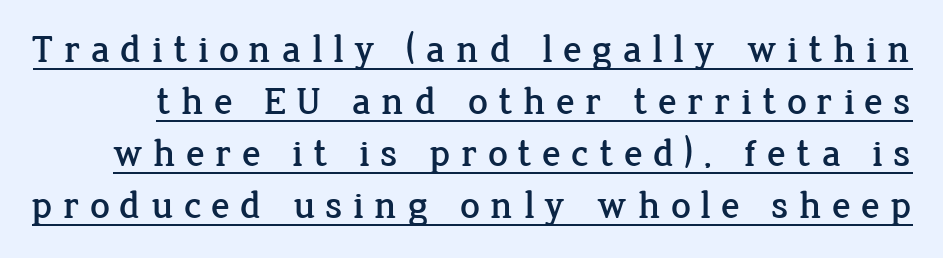
The block of text has a typical density, with ordinary space between rows. Students, note that the glyphs here are deliberately spaced far apart. Character widths vary here, with narrow letters taking less room than wide ones. Emphasis is given by a line drawn under the lettering.
